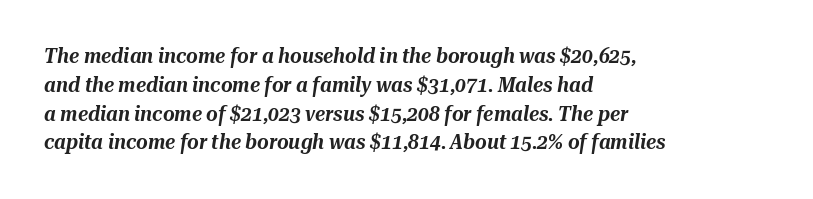
Q: Is the text italic (slanted)? A: Yes, it leans right by about 10 degrees.
Q: Is the text underlined? A: No.
Q: How is the paragraph aligned? A: Left-aligned.
Q: Is the spacing between letters normal or unusually wide? A: Normal.
Q: Is the spacing between lines tight, normal or loose? A: Normal.
